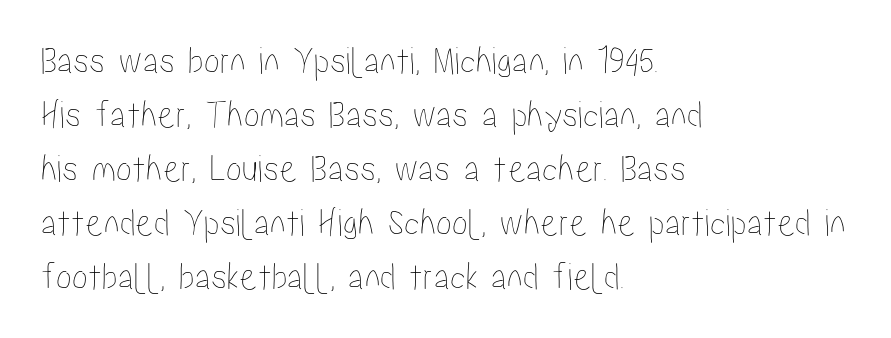
{"italic": "no", "width": "condensed", "stroke_contrast": "low", "x_height": "medium", "monospaced": "no", "underline": "no", "align": "left", "line_spacing": "normal", "line_spacing_ratio": 1.35, "letter_spacing": "normal", "letter_spacing_em": 0.0, "glyph_px": 40}
